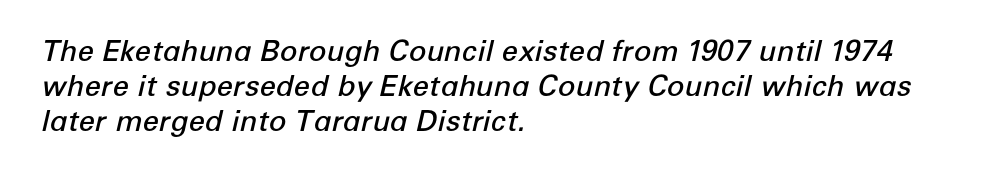
The image shows 29 px semibold type, italic (leaning right); set left-aligned, line spacing 1.21x, normal letter spacing, not underlined; low stroke contrast and a medium x-height.
